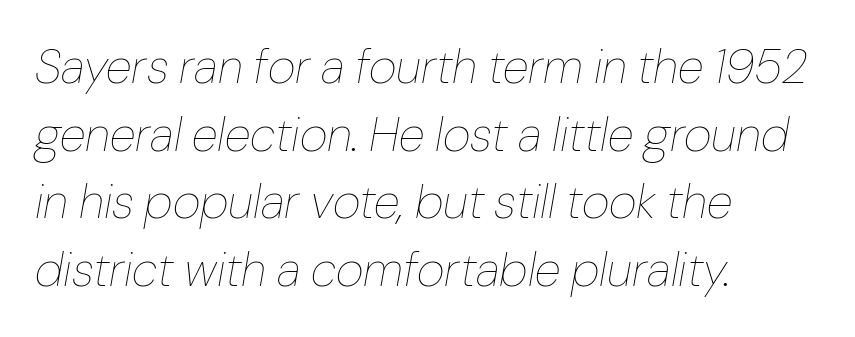
{"italic": "yes", "lean": "right", "slant_degrees": 10, "bold": "no", "weight": "thin", "width": "normal", "stroke_contrast": "low", "x_height": "medium", "monospaced": "no", "underline": "no", "align": "left", "line_spacing": "normal", "line_spacing_ratio": 1.41, "letter_spacing": "normal", "letter_spacing_em": 0.0, "glyph_px": 48}
